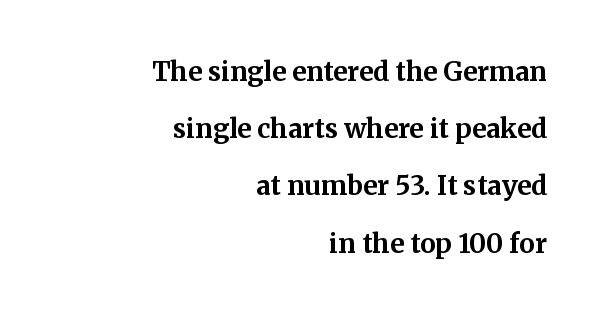
Honestly, the letter spacing is just normal — you wouldn't notice it. Does the leading feel generous? Absolutely, it's lavish. The baseline area is clear. The text block is weighted toward the right margin, trailing off unevenly leftward. This sample uses an upright cut, with every glyph sitting square on the baseline.
